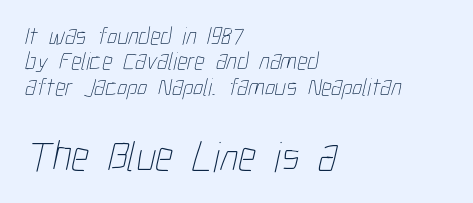
Q: Is the text bold? A: No.
Q: Is the text underlined? A: No.
Q: How is the paragraph aligned? A: Left-aligned.
Q: Is the spacing between letters normal or unusually wide? A: Normal.
Q: Is the spacing between lines tight, normal or loose? A: Tight.
Q: Which block of text is set in a larger size, the first (top) or the second (bottom)? A: The second (bottom) one.
Q: Width (condensed, normal, or wide)? A: Condensed.
Q: Stroke contrast? A: Low.
Q: x-height? A: Medium.
Q: Monospaced? A: No.
